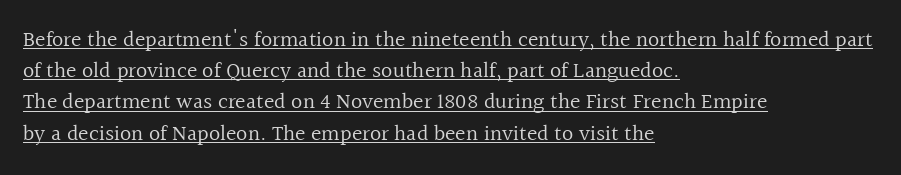
{"italic": "no", "bold": "no", "underline": "yes", "align": "left", "line_spacing": "normal", "line_spacing_ratio": 1.42, "letter_spacing": "normal", "letter_spacing_em": 0.0, "glyph_px": 22}
